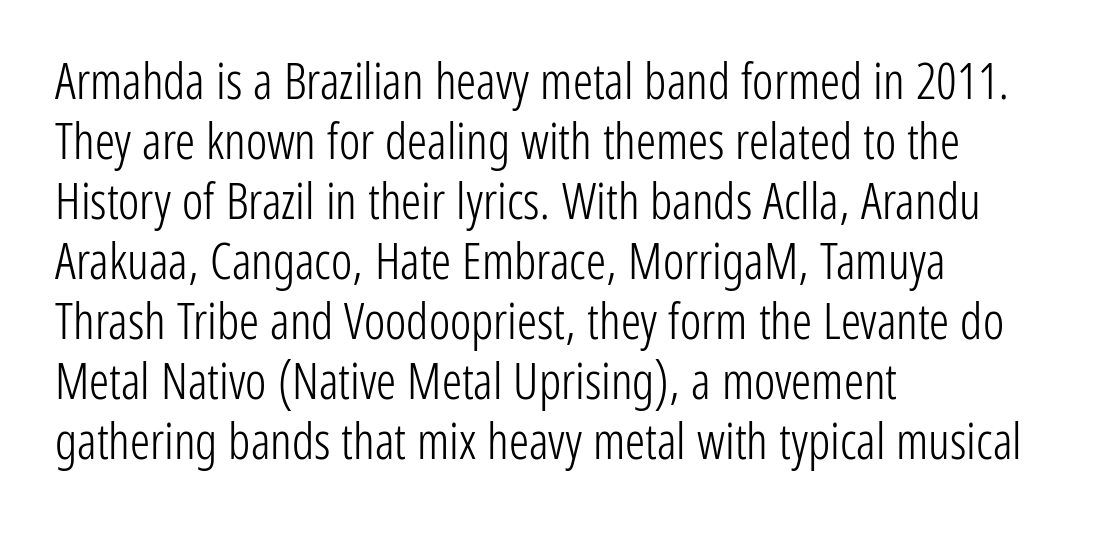
Every stem runs plumb, perpendicular to the baseline. Each letter's strokes conclude bluntly, with no projecting serifs. Compared with a centered layout, this one pins lines to the left instead. Compared with typical body copy, the letter spacing here is the same.
